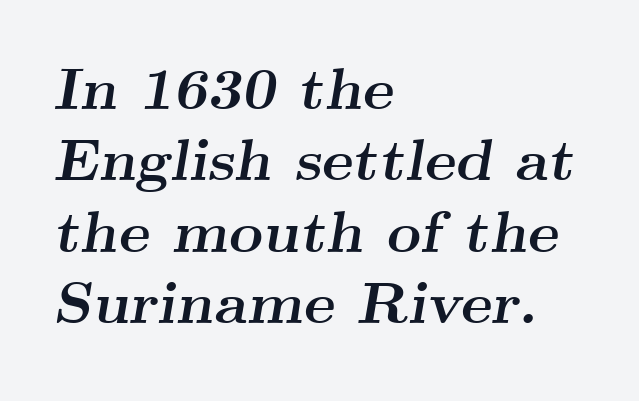
The axis of the letterforms is tilted away from vertical. The horizontal fit of the characters is conventional and even. A serif font was chosen for this passage. The string is rendered with underlining switched off.
